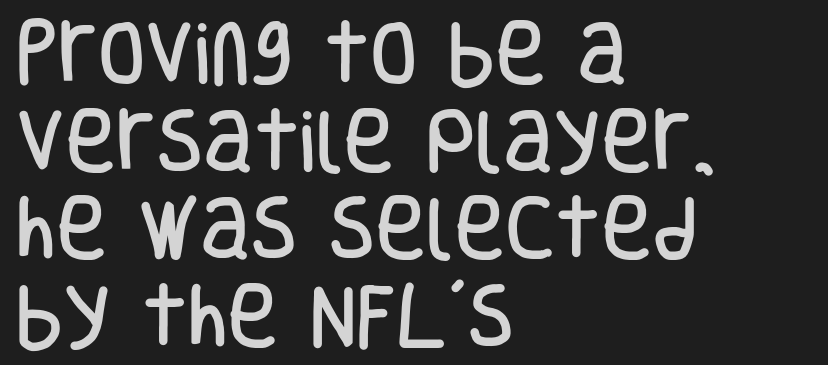
The image shows 69 px condensed sans-serif type, upright; set left-aligned, normal line spacing (1.27x), normal letter spacing, not underlined; low stroke contrast and a large x-height.
